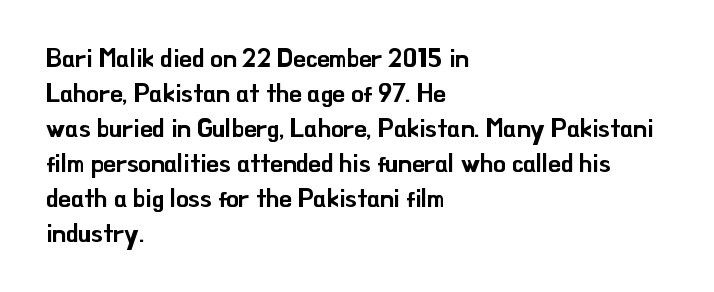
The image shows 25 px text type, upright; set left-aligned, normal line spacing (1.4x), normal letter spacing, not underlined.
